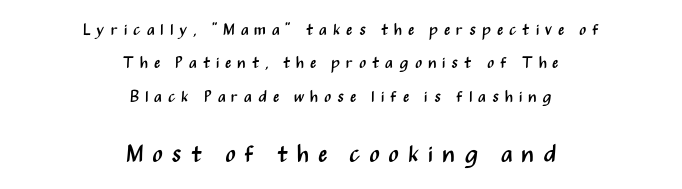
{"italic": "no", "bold": "no", "underline": "no", "align": "center", "line_spacing": "loose", "line_spacing_ratio": 2.09, "letter_spacing": "wide", "letter_spacing_em": 0.36, "larger_block": "second", "size_ratio": 1.5, "glyph_px": 24}
